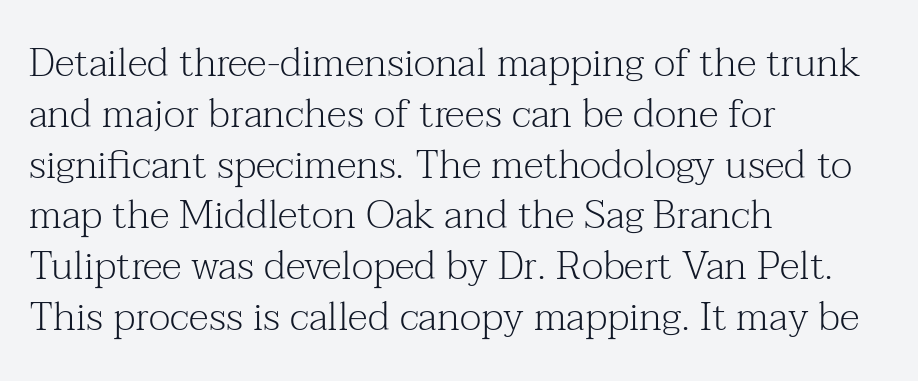
Short note: letters normally spaced. Leftover space on each line is placed entirely after the last word. A typesetter would label this face a serif. The lettering stays uniformly vertical, giving the passage a roman look. The space between consecutive lines is moderate. Each letter keeps its own natural width here, so spacing adapts to shape.
